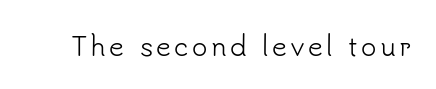
The image shows 26 px text type, upright; set not underlined.
